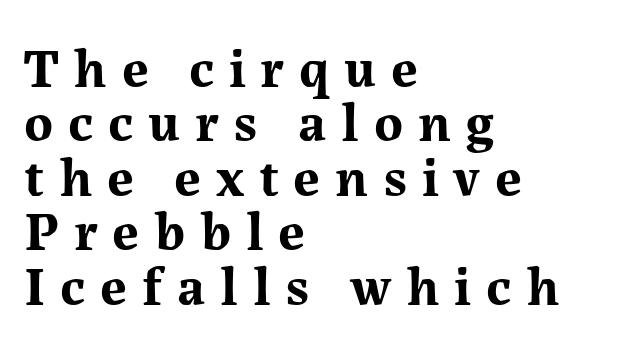
Q: Is the text bold? A: Yes.
Q: Is the text italic (slanted)? A: No, it is upright.
Q: Is the typeface a serif or a sans-serif typeface? A: Serif.
Q: Is the text underlined? A: No.
Q: How is the paragraph aligned? A: Left-aligned.
Q: Is the spacing between letters normal or unusually wide? A: Unusually wide.
Q: Is the spacing between lines tight, normal or loose? A: Tight.
Q: Width (condensed, normal, or wide)? A: Normal.
Q: Stroke contrast? A: Medium.
Q: x-height? A: Medium.
Q: Monospaced? A: No.
